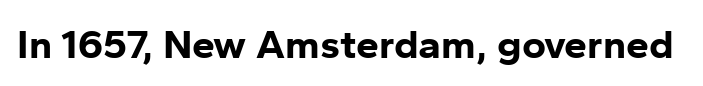
Q: Is the text bold? A: Yes.
Q: Is the text italic (slanted)? A: No, it is upright.
Q: Is the typeface a serif or a sans-serif typeface? A: Sans-serif.
Q: Is the text underlined? A: No.
Q: Is the spacing between letters normal or unusually wide? A: Normal.
Q: Width (condensed, normal, or wide)? A: Normal.
Q: Stroke contrast? A: Low.
Q: x-height? A: Medium.
Q: Monospaced? A: No.
